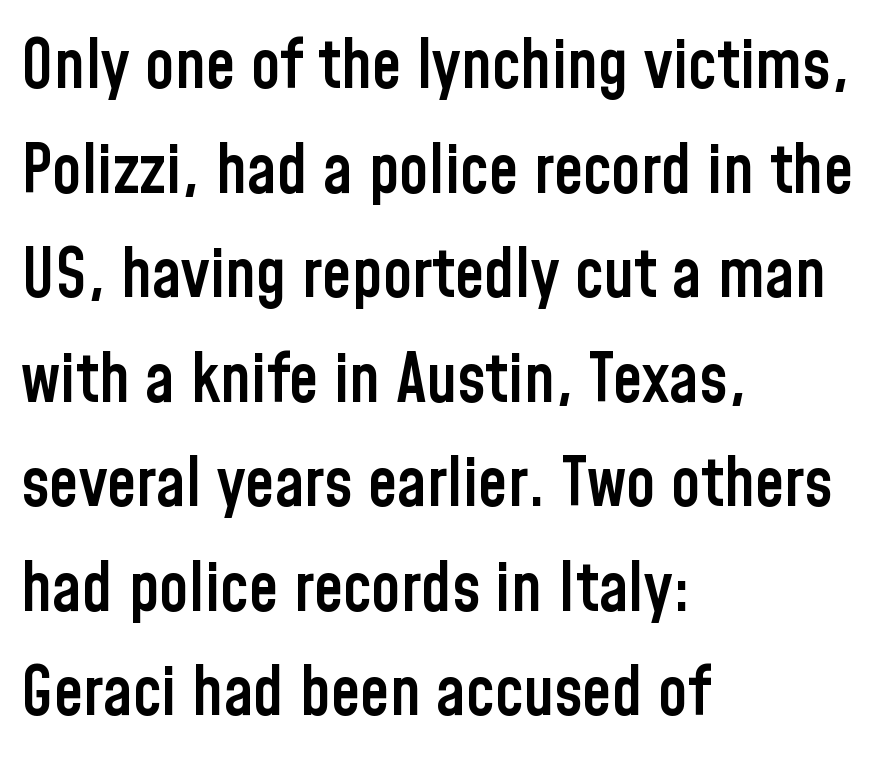
The image shows 67 px semibold, condensed sans-serif type, upright; set left-aligned, normal line spacing (1.56x), normal letter spacing, not underlined; low stroke contrast and a medium x-height.
